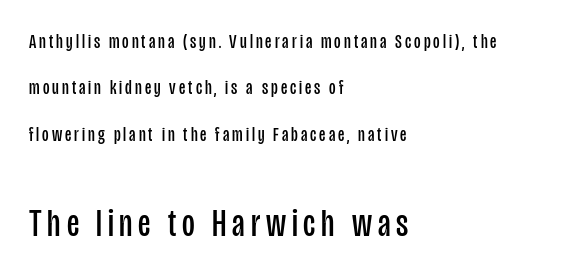
Descender tails drop into unmarked territory. The font family rendered here belongs to the sans-serif group. The letters stand straight up with perfectly vertical stems. You get the small type first, then a jump to larger type. Is the block centered? No — it sits flush against the left margin. A quiet, ordinary-to-light weight characterises the typeface.
